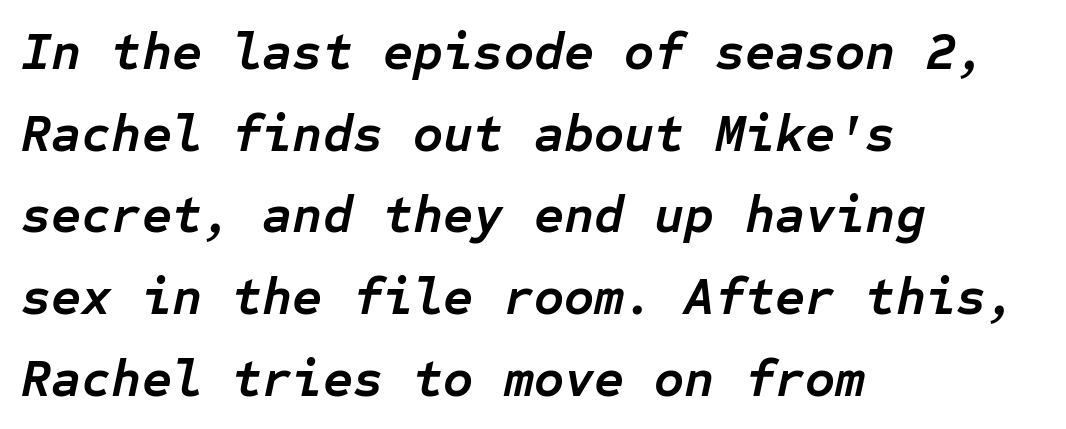
{"italic": "yes", "lean": "right", "slant_degrees": 12, "bold": "yes", "weight": "semibold", "width": "normal", "stroke_contrast": "low", "x_height": "medium", "monospaced": "yes", "underline": "no", "align": "left", "line_spacing": "normal", "line_spacing_ratio": 1.57, "letter_spacing": "normal", "letter_spacing_em": 0.0, "glyph_px": 52}
